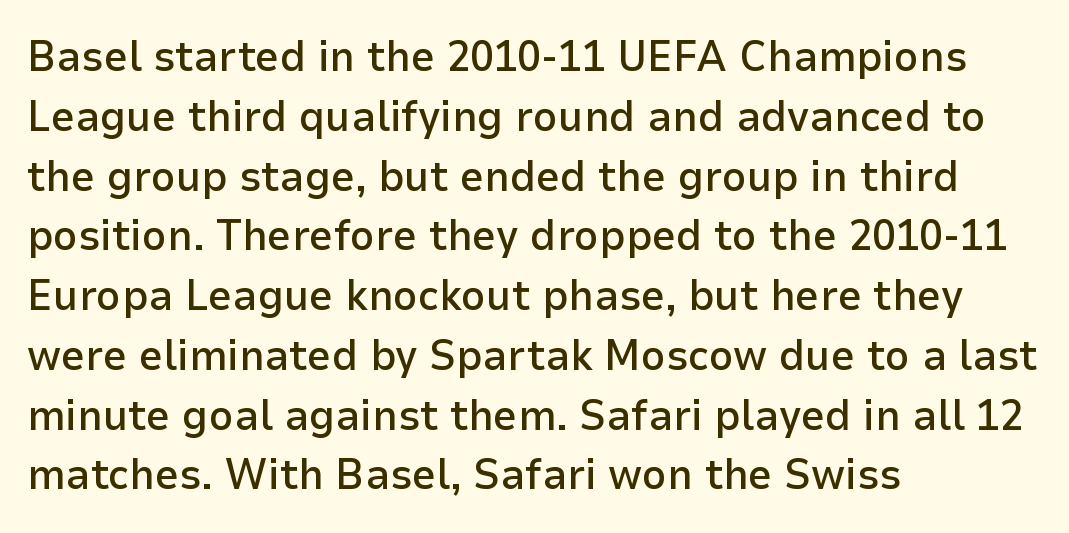
The image shows 43 px semibold sans-serif type, upright; set left-aligned, normal line spacing (1.39x), normal letter spacing, not underlined; low stroke contrast and a medium x-height.
